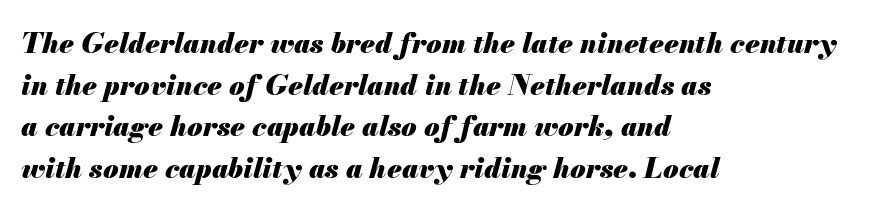
The image shows 28 px heavy type, italic (leaning right); set left-aligned, normal line spacing (1.49x), normal letter spacing, not underlined; medium stroke contrast and a small x-height.
